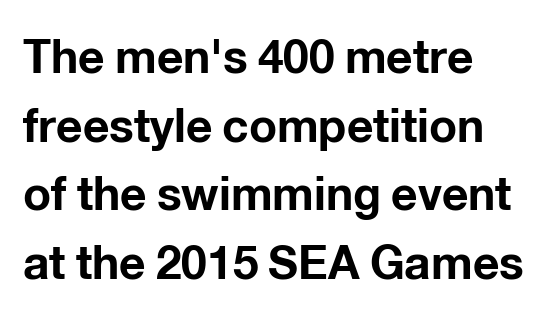
Q: Is the text bold? A: Yes.
Q: Is the text italic (slanted)? A: No, it is upright.
Q: Is the typeface a serif or a sans-serif typeface? A: Sans-serif.
Q: Is the text underlined? A: No.
Q: How is the paragraph aligned? A: Left-aligned.
Q: Is the spacing between letters normal or unusually wide? A: Normal.
Q: Is the spacing between lines tight, normal or loose? A: Normal.
Q: Width (condensed, normal, or wide)? A: Normal.
Q: Stroke contrast? A: Low.
Q: x-height? A: Medium.
Q: Monospaced? A: No.
